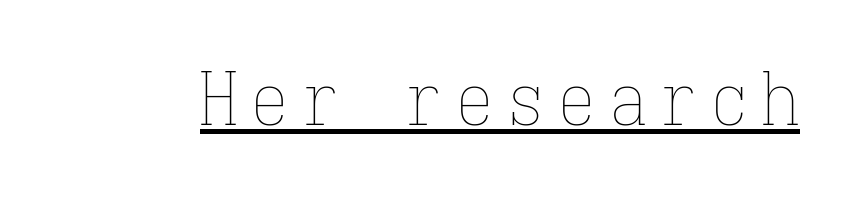
The image shows 74 px thin, condensed type, upright, monospaced; set underlined; low stroke contrast and a medium x-height.
